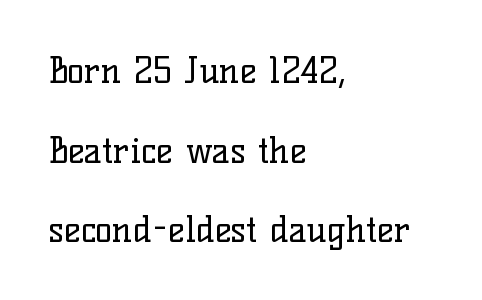
The image shows 36 px regular-weight serif type, upright; set left-aligned, loose line spacing (2.21x), normal letter spacing, not underlined; low stroke contrast and a medium x-height.
